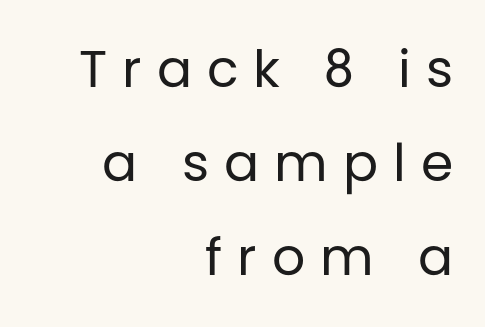
{"serif": "no", "italic": "no", "bold": "no", "weight": "regular", "width": "normal", "stroke_contrast": "low", "x_height": "large", "monospaced": "no", "underline": "no", "align": "right", "line_spacing_ratio": 1.81, "letter_spacing": "wide", "letter_spacing_em": 0.29, "glyph_px": 52}
